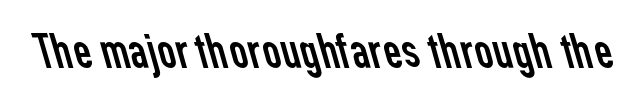
Q: Is the text bold? A: No.
Q: Is the typeface a serif or a sans-serif typeface? A: Sans-serif.
Q: Is the text underlined? A: No.
Q: Is the spacing between letters normal or unusually wide? A: Normal.
Q: Width (condensed, normal, or wide)? A: Normal.
Q: Stroke contrast? A: Low.
Q: x-height? A: Medium.
Q: Monospaced? A: No.
